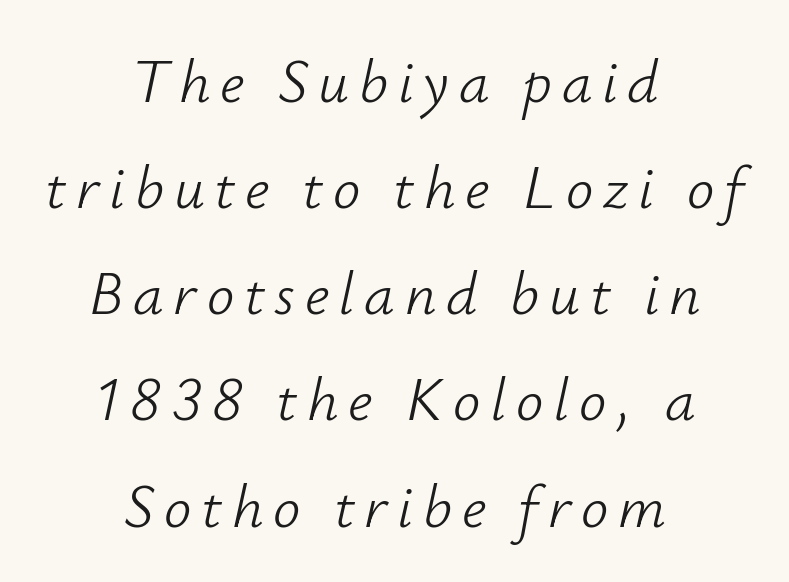
{"italic": "yes", "lean": "right", "slant_degrees": 12, "bold": "no", "weight": "light", "width": "normal", "stroke_contrast": "low", "x_height": "small", "monospaced": "no", "underline": "no", "align": "center", "line_spacing_ratio": 1.74, "glyph_px": 61}
